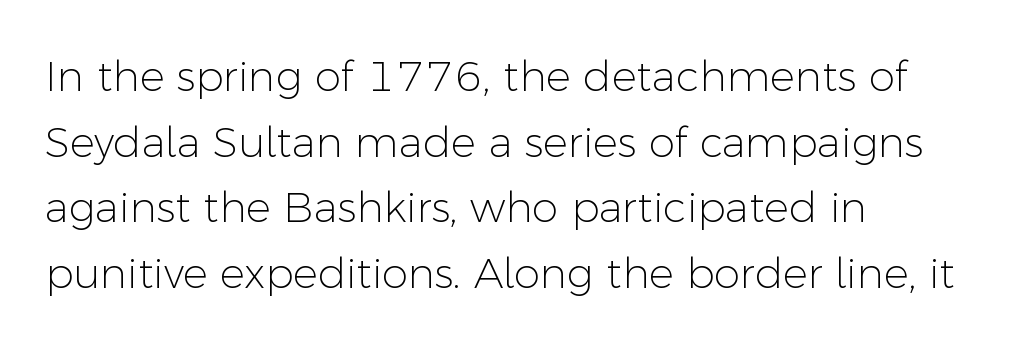
Short note: letters normally spaced. Is there any slant? The stems are plumb. Which margin do the lines hug? The left one — the right edge is uneven. The font is comparable to plain body text, perhaps lighter.
